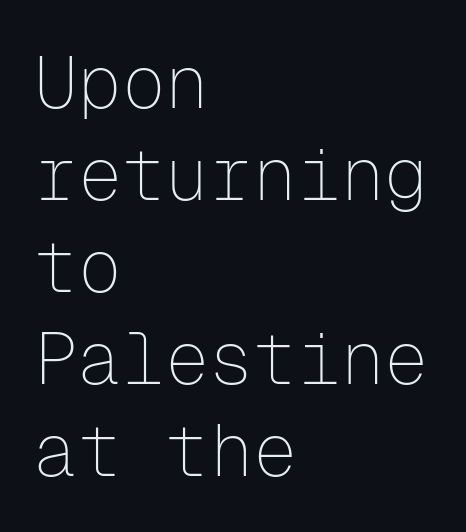
{"serif": "no", "italic": "no", "bold": "no", "weight": "thin", "width": "normal", "stroke_contrast": "low", "x_height": "medium", "monospaced": "yes", "underline": "no", "align": "left", "line_spacing": "normal", "line_spacing_ratio": 1.26, "letter_spacing": "normal", "letter_spacing_em": 0.0, "glyph_px": 73}
